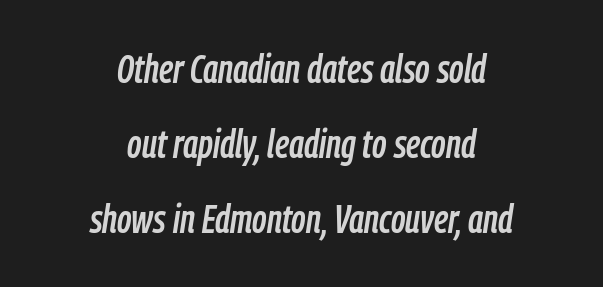
The image shows 39 px condensed type, italic (leaning right); set centered, loose line spacing (1.92x), normal letter spacing, not underlined; low stroke contrast and a medium x-height.
